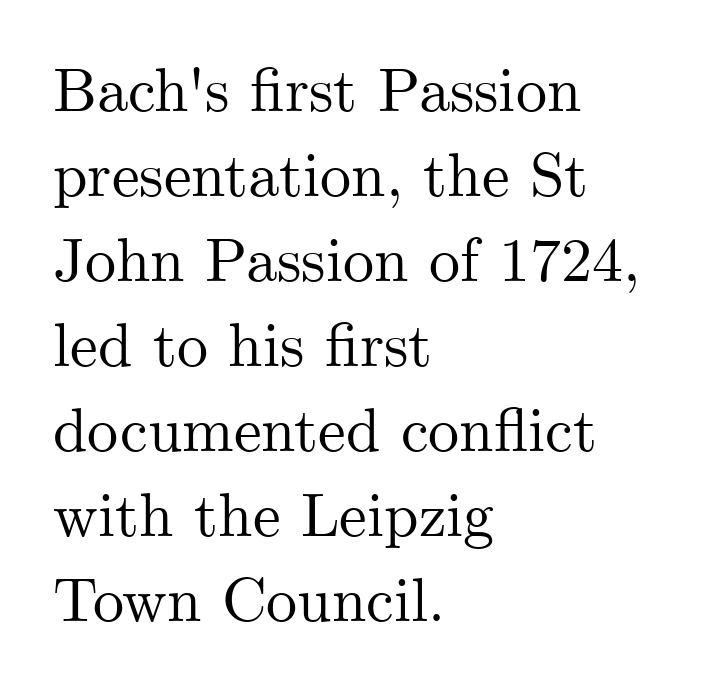
{"serif": "yes", "italic": "no", "width": "normal", "stroke_contrast": "medium", "x_height": "small", "monospaced": "no", "underline": "no", "align": "left", "line_spacing": "normal", "line_spacing_ratio": 1.37, "letter_spacing": "normal", "letter_spacing_em": 0.0, "glyph_px": 62}
